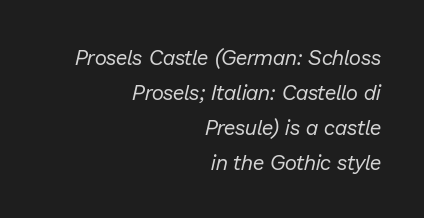
The image shows 21 px text type, italic (leaning right); set right-aligned, normal line spacing (1.66x), normal letter spacing, not underlined.
